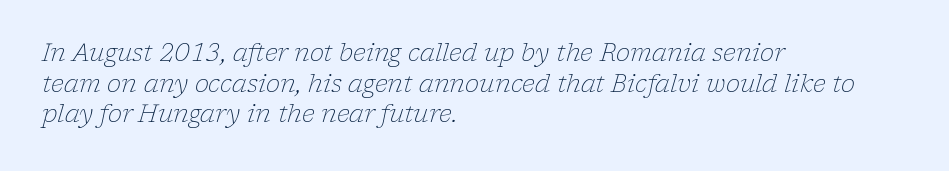
You can tell it's italic because the verticals aren't actually vertical. Horizontally, the lines are justified to the leading edge only. The strokes carry an ordinary text weight at most. Evenly set lines give the paragraph a standard silhouette. Quick note: underline off. You could call the tracking neutral — neither tight nor loose.
